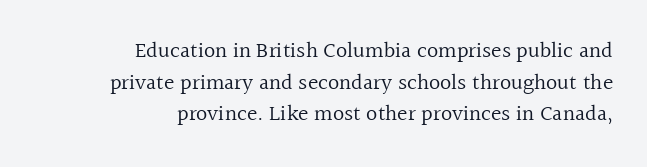
The image shows 22 px text type, upright; set right-aligned, normal line spacing (1.44x), normal letter spacing, not underlined.
